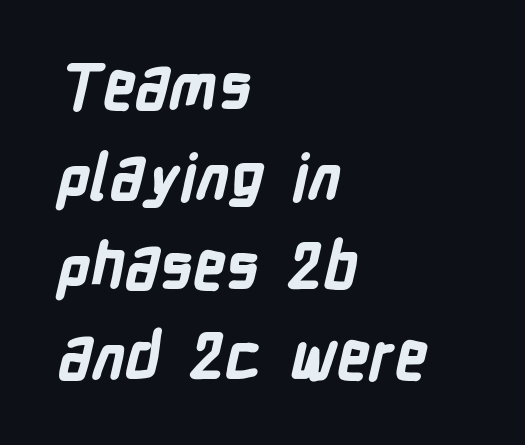
Weight: bold. The paragraph has a hard left edge and a soft right edge. Do the characters align in a grid? No, the font is proportional. Any mark beneath the type? The region is blank. Interline gaps are of average width in this sample. A typesetter would label this face a sans.
